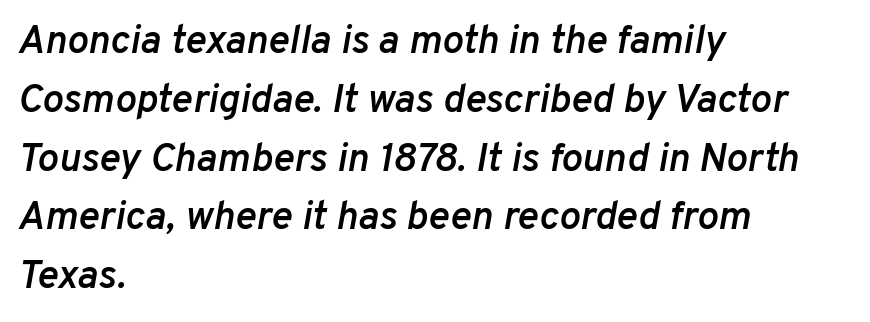
Q: Is the text bold? A: Semi-bold.
Q: Is the text italic (slanted)? A: Yes, it leans right by about 10 degrees.
Q: Is the text underlined? A: No.
Q: How is the paragraph aligned? A: Left-aligned.
Q: Is the spacing between letters normal or unusually wide? A: Normal.
Q: Is the spacing between lines tight, normal or loose? A: Normal.
Q: Width (condensed, normal, or wide)? A: Normal.
Q: Stroke contrast? A: Low.
Q: x-height? A: Medium.
Q: Monospaced? A: No.
